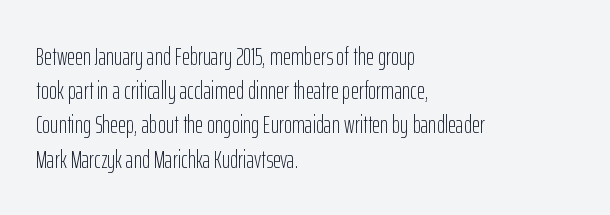
Q: Is the text bold? A: No.
Q: Is the text italic (slanted)? A: No, it is upright.
Q: Is the text underlined? A: No.
Q: How is the paragraph aligned? A: Left-aligned.
Q: Is the spacing between letters normal or unusually wide? A: Normal.
Q: Is the spacing between lines tight, normal or loose? A: Normal.
